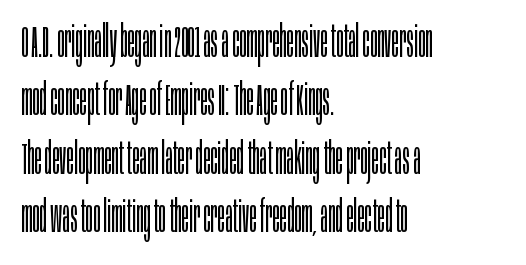
The image shows 45 px light, condensed sans-serif type, upright; set left-aligned, normal line spacing (1.3x), normal letter spacing, not underlined; low stroke contrast and a large x-height.
